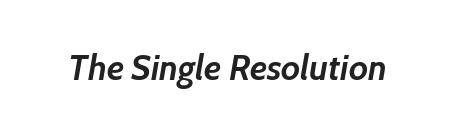
Does the weight exceed regular? Yes, all the way to bold. Default kerning and tracking; the words read as compact shapes. The rendering uses natural spacing where letterforms have individual widths. Letters rest on an invisible, unmarked baseline. The glyphs look as if they've been sheared to an angle.
